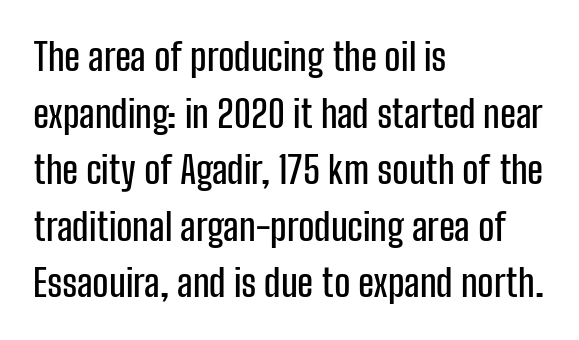
{"serif": "no", "italic": "no", "width": "condensed", "stroke_contrast": "low", "x_height": "medium", "monospaced": "no", "underline": "no", "align": "left", "line_spacing": "normal", "line_spacing_ratio": 1.49, "letter_spacing": "normal", "letter_spacing_em": 0.0, "glyph_px": 38}
